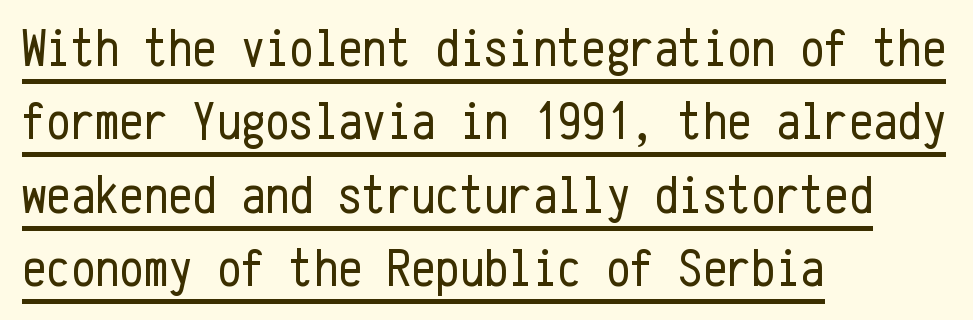
Q: Is the text bold? A: No.
Q: Is the text italic (slanted)? A: No, it is upright.
Q: Is the typeface a serif or a sans-serif typeface? A: Sans-serif.
Q: Is the text underlined? A: Yes.
Q: How is the paragraph aligned? A: Left-aligned.
Q: Is the spacing between letters normal or unusually wide? A: Normal.
Q: Is the spacing between lines tight, normal or loose? A: Normal.
Q: Width (condensed, normal, or wide)? A: Condensed.
Q: Stroke contrast? A: Low.
Q: x-height? A: Medium.
Q: Monospaced? A: Yes.
